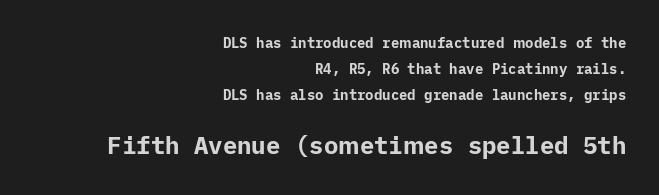
{"italic": "no", "bold": "yes", "underline": "no", "align": "right", "line_spacing_ratio": 1.84, "letter_spacing": "normal", "letter_spacing_em": 0.0, "larger_block": "second", "size_ratio": 1.71, "glyph_px": 24}
